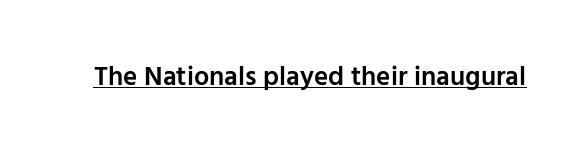
The gaps between neighbouring characters are ordinary and unremarkable. Summary of weight: moderately heavy, a semibold. The glyphs are accompanied by a horizontal stroke just below them. Ascenders rise straight up at ninety degrees.
